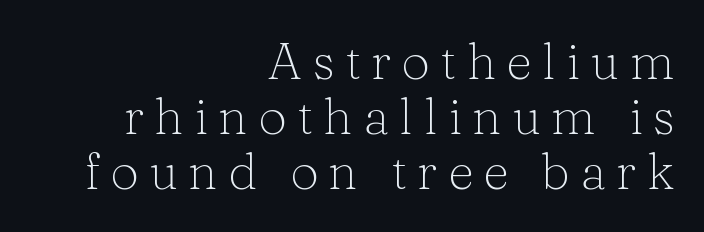
How are the letters spaced? Widely, with obvious added tracking. Just letters on the line, the space beneath them empty. The designer went with a serif here, giving each stem small feet. The specimen reads as upright at a glance.
